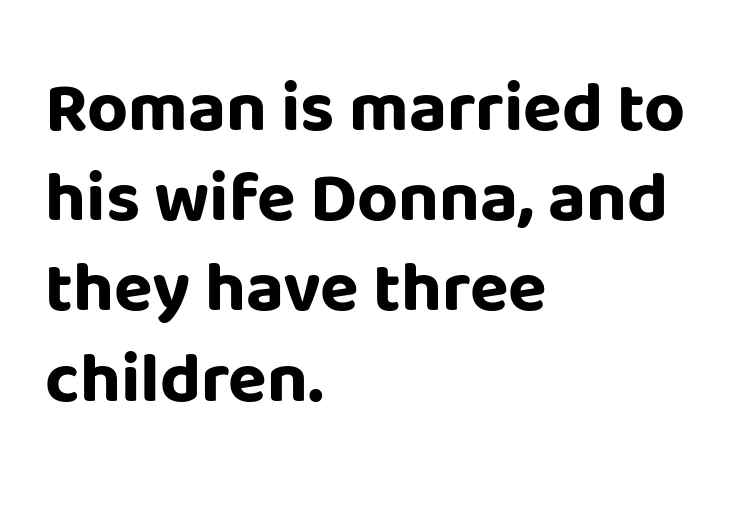
Q: Is the text bold? A: Yes.
Q: Is the text italic (slanted)? A: No, it is upright.
Q: Is the typeface a serif or a sans-serif typeface? A: Sans-serif.
Q: Is the text underlined? A: No.
Q: How is the paragraph aligned? A: Left-aligned.
Q: Is the spacing between letters normal or unusually wide? A: Normal.
Q: Is the spacing between lines tight, normal or loose? A: Normal.
Q: Width (condensed, normal, or wide)? A: Normal.
Q: Stroke contrast? A: Low.
Q: x-height? A: Large.
Q: Monospaced? A: No.
